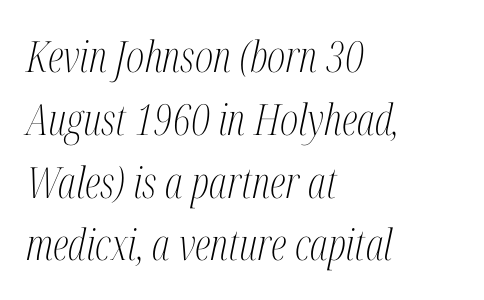
Q: Is the text bold? A: No.
Q: Is the text italic (slanted)? A: Yes, it leans right by about 12 degrees.
Q: Is the typeface a serif or a sans-serif typeface? A: Serif.
Q: Is the text underlined? A: No.
Q: How is the paragraph aligned? A: Left-aligned.
Q: Is the spacing between letters normal or unusually wide? A: Normal.
Q: Is the spacing between lines tight, normal or loose? A: Normal.
Q: Width (condensed, normal, or wide)? A: Condensed.
Q: Stroke contrast? A: Medium.
Q: x-height? A: Medium.
Q: Monospaced? A: No.
